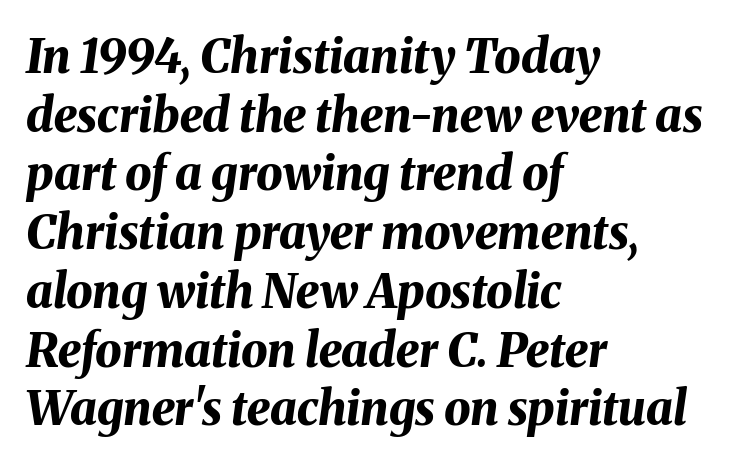
Typesetter's note: full bold, strokes at maximum text heaviness. Standard letterfit; no display-style spreading of the glyphs. The designer left line spacing at the default. You could not count columns in this text — the font is proportionally spaced. Just letters on the line, the space beneath them empty. Is the block centered? No — it sits flush against the left margin.
